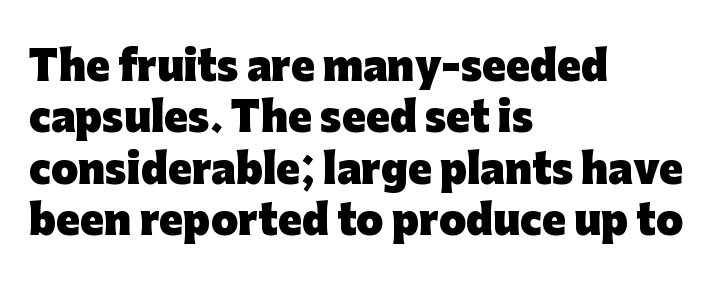
{"serif": "no", "italic": "no", "bold": "yes", "weight": "heavy", "width": "normal", "stroke_contrast": "low", "x_height": "medium", "monospaced": "no", "underline": "no", "align": "left", "line_spacing": "normal", "line_spacing_ratio": 1.32, "letter_spacing": "normal", "letter_spacing_em": 0.0, "glyph_px": 39}
